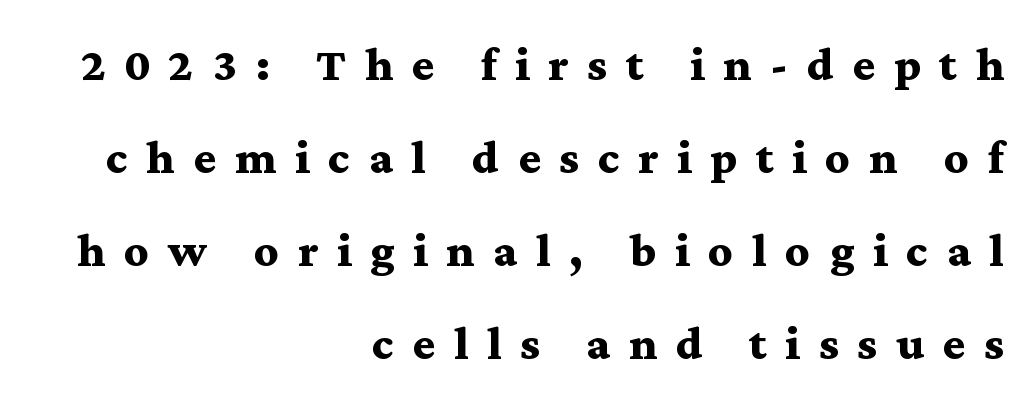
Compared with typical paragraphs, the rows here are spaced about the same. Is the block centered? No — it sits flush against the right margin. In terms of posture, this sample is upright. The strip under each line holds only bare page. The characters look thick and weighty, a clear bold.
